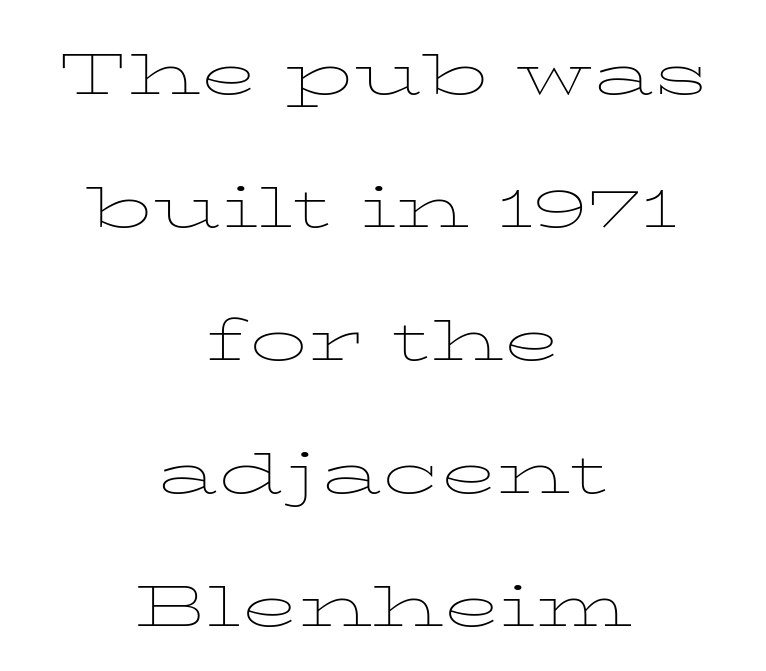
The image shows 76 px thin, wide type, upright; set centered, line spacing 1.75x, normal letter spacing, not underlined; low stroke contrast and a medium x-height.
